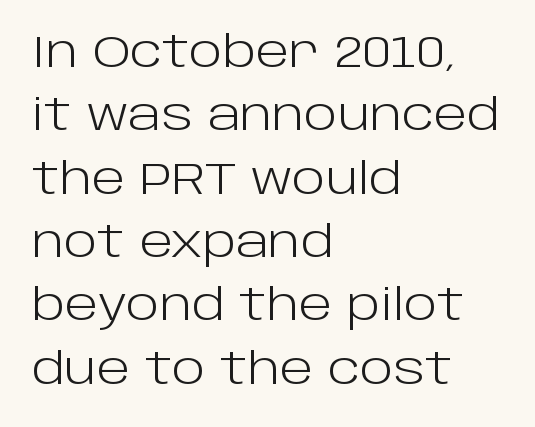
The image shows 44 px light sans-serif type, upright; set left-aligned, normal line spacing (1.44x), normal letter spacing, not underlined; low stroke contrast and a large x-height.
